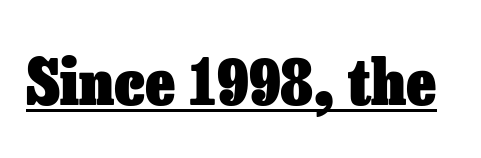
The image shows 63 px heavy type, upright; set normal letter spacing, underlined; low stroke contrast and a medium x-height.
